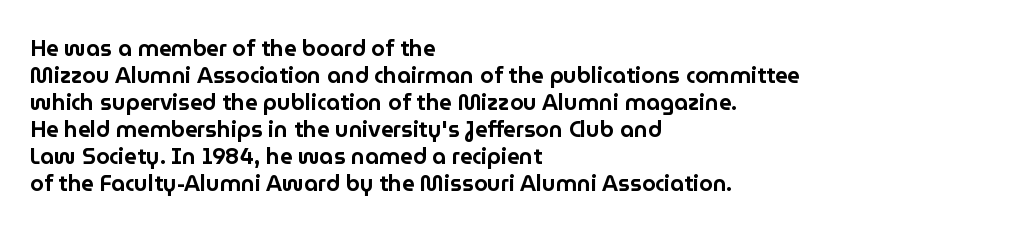
The horizontal fit of the characters is conventional and even. The typesetter chose a ragged-right arrangement here. Upright lettering throughout. The specimen omits any rule beneath the text block's lines.
